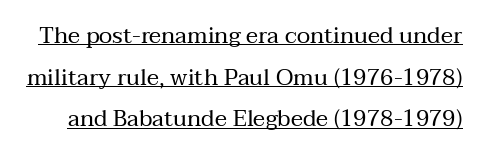
The image shows 23 px text type, upright; set line spacing 1.81x, normal letter spacing, underlined.
